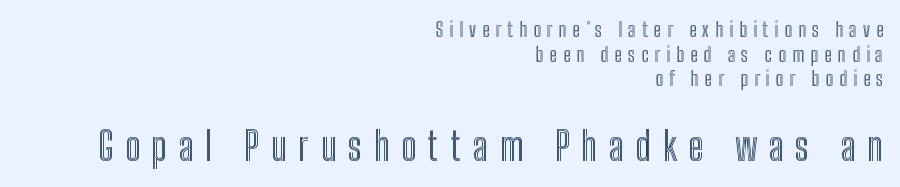
This is the regular roman posture of the typeface. The letters advance in unequal steps, a hallmark of proportional type. Caption: multi-line text, flush right, ragged left. Bare-footed words on every line.
